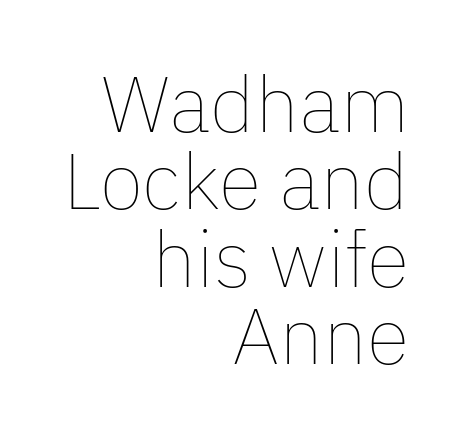
The image shows 79 px thin type, upright; set right-aligned, tight line spacing (0.98x), normal letter spacing, not underlined; low stroke contrast and a medium x-height.
